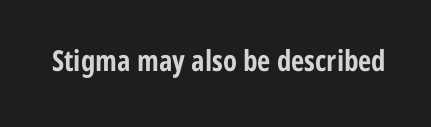
The image shows 29 px bold, condensed sans-serif type, upright; set normal letter spacing, not underlined; low stroke contrast and a medium x-height.
